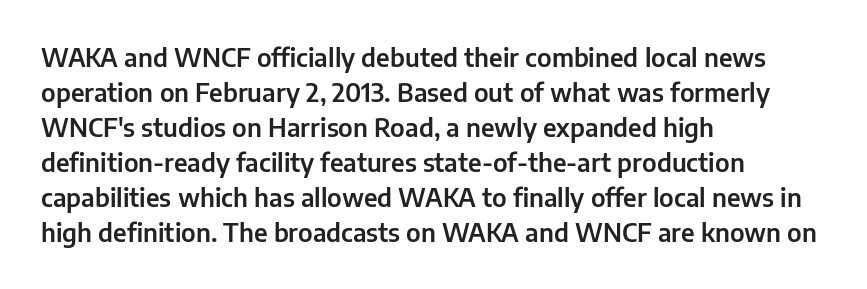
Q: Is the text italic (slanted)? A: No, it is upright.
Q: Is the text underlined? A: No.
Q: How is the paragraph aligned? A: Left-aligned.
Q: Is the spacing between letters normal or unusually wide? A: Normal.
Q: Is the spacing between lines tight, normal or loose? A: Normal.
